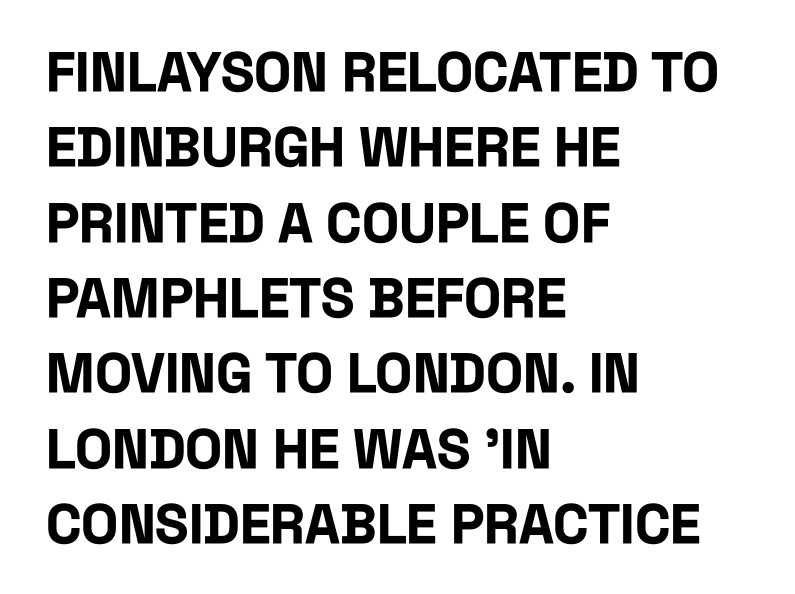
The strip under each line holds only bare page. Chunky letters — that's bold for sure. This sample uses a sans-serif face. Rendered with straight, roman letterforms. Line spacing here is normal.
